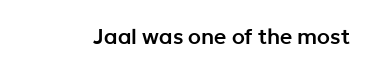
The image shows 21 px text type, upright; set normal letter spacing, not underlined.
